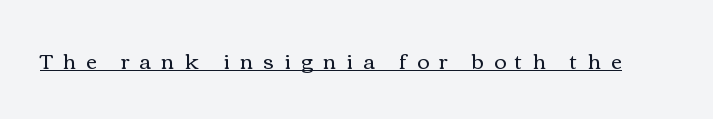
Underline: present. The lettering stays uniformly vertical, giving the passage a roman look. Someone cranked the tracking dial way up on this one. Counters stay open thanks to moderate or lighter strokes.
